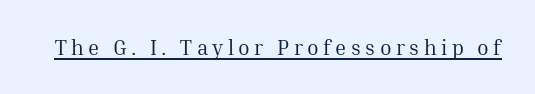
{"italic": "no", "bold": "no", "underline": "yes", "letter_spacing": "wide", "letter_spacing_em": 0.21, "glyph_px": 21}
